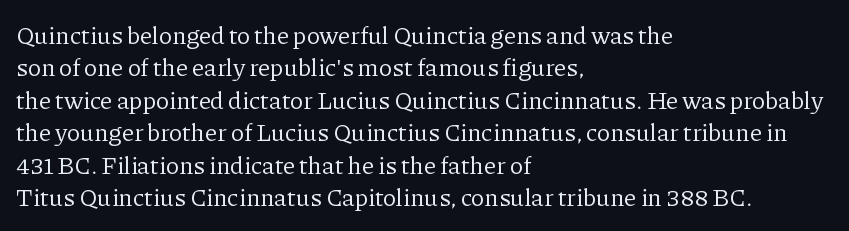
The words here are not underlined. Whoever set this chose a conventional vertical rhythm. Honestly, the letter spacing is just normal — you wouldn't notice it. Tall strokes in this sample are plumb rather than angled. Compared with a centered layout, this one pins lines to the left instead. The weight tops out at a normal text grade.
